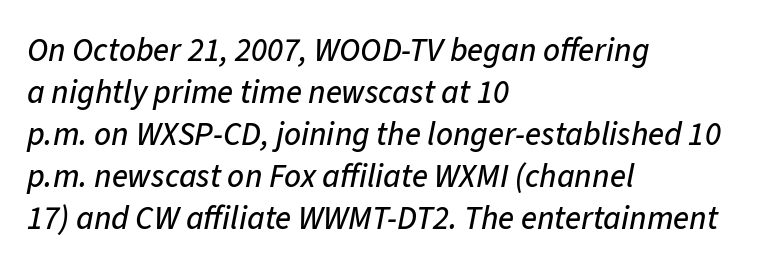
Q: Is the text italic (slanted)? A: Yes, it leans right by about 11 degrees.
Q: Is the text underlined? A: No.
Q: How is the paragraph aligned? A: Left-aligned.
Q: Is the spacing between letters normal or unusually wide? A: Normal.
Q: Is the spacing between lines tight, normal or loose? A: Normal.
Q: Width (condensed, normal, or wide)? A: Normal.
Q: Stroke contrast? A: Low.
Q: x-height? A: Medium.
Q: Monospaced? A: No.
